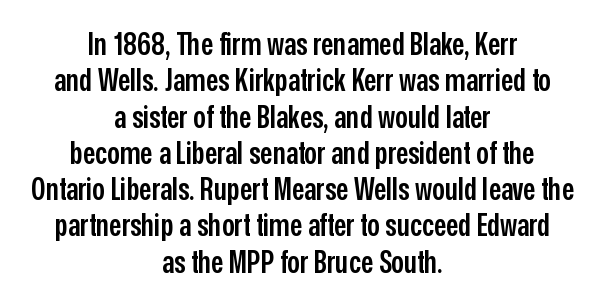
Short note: letters normally spaced. These lines are rendered in a variable-pitch font. A bit beefed up — I'd call it semibold rather than bold. The specimen omits any rule beneath the text block's lines. Where is the straight margin? There isn't one; the lines are centered. These lines were composed using upright roman letters.
